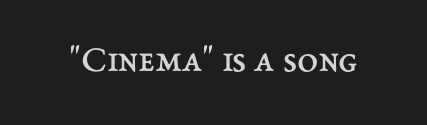
{"italic": "no", "bold": "no", "weight": "regular", "width": "normal", "stroke_contrast": "medium", "x_height": "medium", "monospaced": "no", "underline": "no", "letter_spacing": "normal", "letter_spacing_em": 0.0, "glyph_px": 38}
